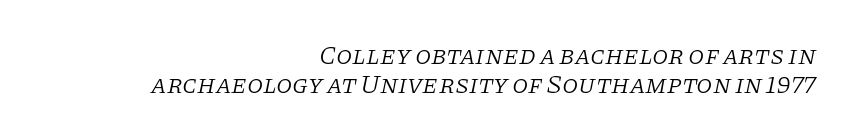
The image shows 26 px text type, italic (leaning right); set right-aligned, tight line spacing (1.1x), normal letter spacing, not underlined.
